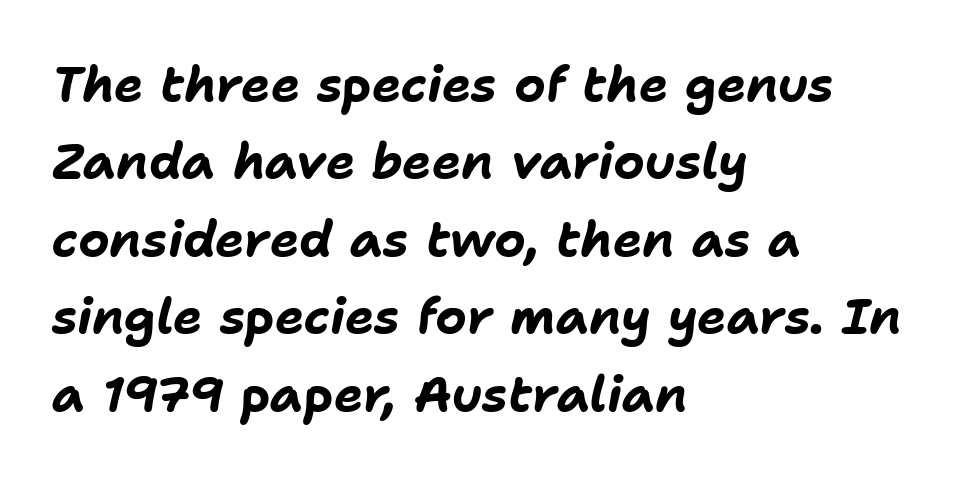
Q: Is the text bold? A: Yes.
Q: Is the text italic (slanted)? A: Yes, it leans right by about 11 degrees.
Q: Is the text underlined? A: No.
Q: How is the paragraph aligned? A: Left-aligned.
Q: Is the spacing between letters normal or unusually wide? A: Normal.
Q: Is the spacing between lines tight, normal or loose? A: Normal.
Q: Width (condensed, normal, or wide)? A: Normal.
Q: Stroke contrast? A: Low.
Q: x-height? A: Medium.
Q: Monospaced? A: No.
